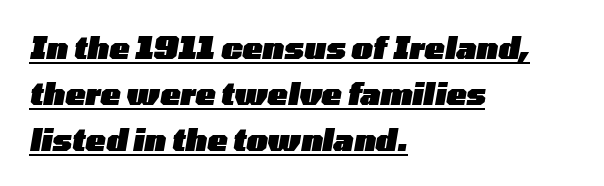
{"italic": "yes", "lean": "right", "slant_degrees": 10, "bold": "yes", "weight": "heavy", "width": "wide", "stroke_contrast": "low", "x_height": "medium", "monospaced": "no", "underline": "yes", "align": "left", "line_spacing": "normal", "line_spacing_ratio": 1.53, "letter_spacing": "normal", "letter_spacing_em": 0.0, "glyph_px": 30}
